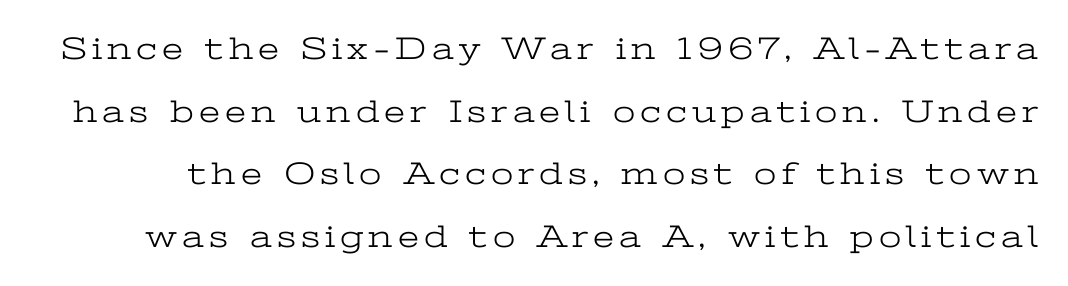
The typeface chosen for these lines features serifs. The specimen reads as upright at a glance. Note the varied advance widths — an 'i' is clearly narrower than an 'm'. This block would shrink considerably if given ordinary leading; it's expanded now. Is the type heavy? It reads as light-to-regular instead. The words here are not underlined.
